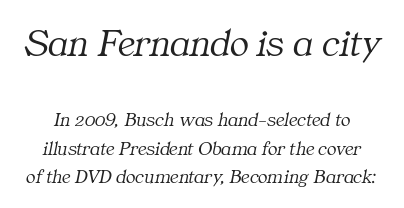
{"serif": "yes", "italic": "yes", "lean": "right", "slant_degrees": 11, "bold": "no", "weight": "light", "width": "normal", "stroke_contrast": "medium", "x_height": "medium", "monospaced": "no", "underline": "no", "line_spacing": "normal", "line_spacing_ratio": 1.43, "letter_spacing": "normal", "letter_spacing_em": 0.0, "larger_block": "first", "size_ratio": 2.0, "glyph_px": 40}
